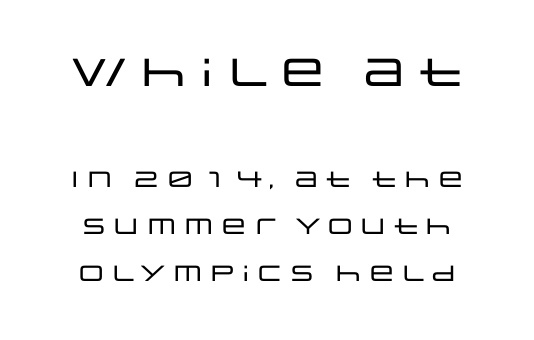
Q: Is the text italic (slanted)? A: No, it is upright.
Q: Is the typeface a serif or a sans-serif typeface? A: Sans-serif.
Q: Is the text underlined? A: No.
Q: Is the spacing between letters normal or unusually wide? A: Normal.
Q: Is the spacing between lines tight, normal or loose? A: Loose.
Q: Which block of text is set in a larger size, the first (top) or the second (bottom)? A: The first (top) one.
Q: Width (condensed, normal, or wide)? A: Wide.
Q: Stroke contrast? A: Low.
Q: x-height? A: Large.
Q: Monospaced? A: No.
